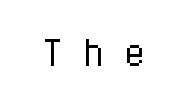
The cut favours lightness, reaching ordinary text weight at its darkest. Decoration check: the copy has no underline. In terms of letterspacing, this is a distinctly airy, spread setting. Stroke terminals: plain, sans-serif. The letters advance in unequal steps, a hallmark of proportional type.
